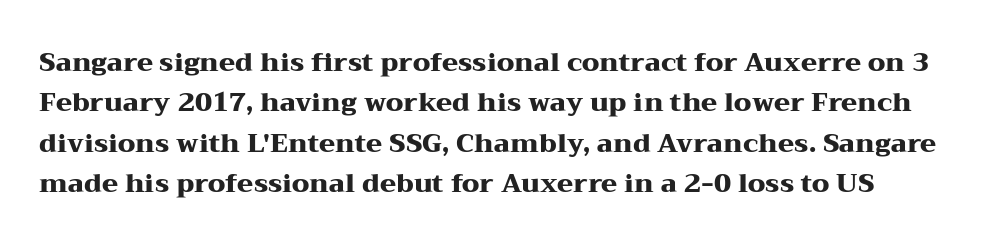
Glyph-to-glyph distance matches everyday printed text. Ordinary non-slanted type is in use. Pretty heavy lettering here — definitely bold. This block has exactly the height ordinary leading produces. Clear beneath every line of the passage.
